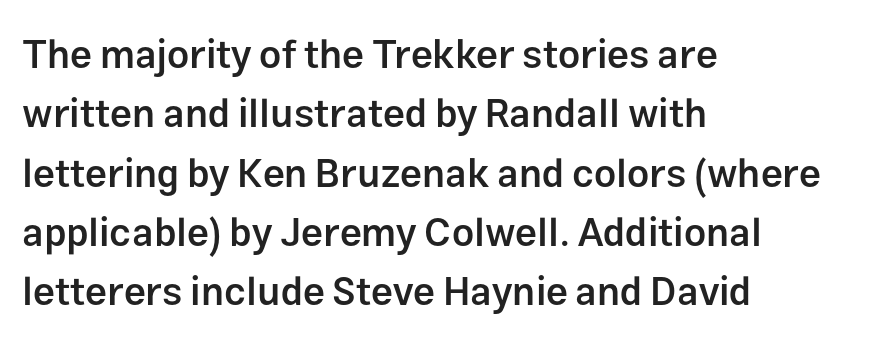
{"serif": "no", "italic": "no", "bold": "semi", "weight": "semibold", "width": "normal", "stroke_contrast": "low", "x_height": "medium", "monospaced": "no", "underline": "no", "align": "left", "line_spacing": "normal", "line_spacing_ratio": 1.52, "letter_spacing": "normal", "letter_spacing_em": 0.0, "glyph_px": 39}
